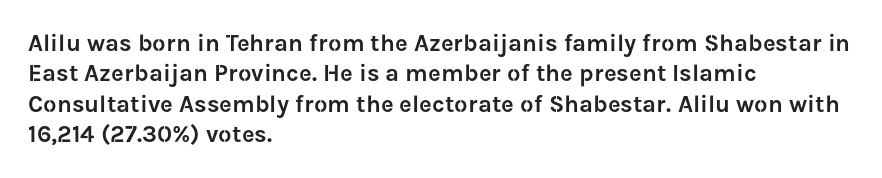
Q: Is the text italic (slanted)? A: No, it is upright.
Q: Is the text underlined? A: No.
Q: How is the paragraph aligned? A: Left-aligned.
Q: Is the spacing between letters normal or unusually wide? A: Normal.
Q: Is the spacing between lines tight, normal or loose? A: Normal.
